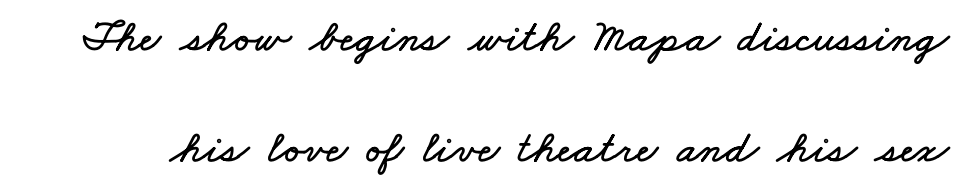
The image shows 46 px wide type; set loose line spacing (2.41x), normal letter spacing, not underlined; low stroke contrast and a small x-height.
